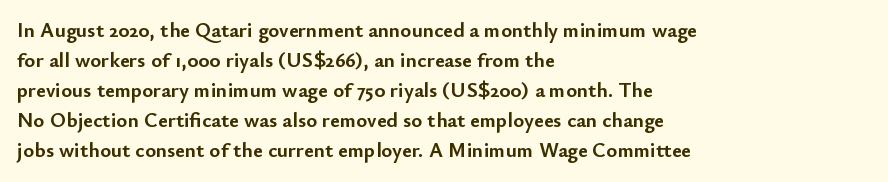
{"italic": "no", "bold": "yes", "underline": "no", "align": "left", "line_spacing": "normal", "line_spacing_ratio": 1.43, "letter_spacing": "normal", "letter_spacing_em": 0.0, "glyph_px": 21}
